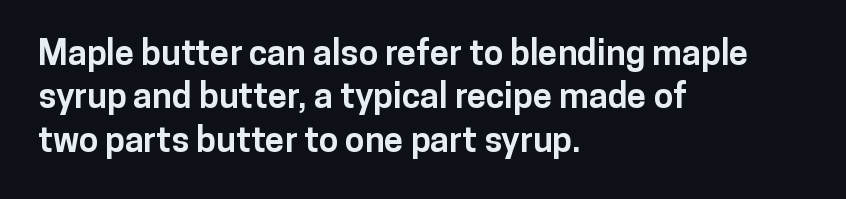
This rendering features lettering with no underline. No italicization has been applied; the sample stays upright. Default kerning and tracking; the words read as compact shapes. The characters display no serif detailing; their extremities are plain. Spacing verdict: proportional, widths tailored to each character. Heavy, bold letterforms.
